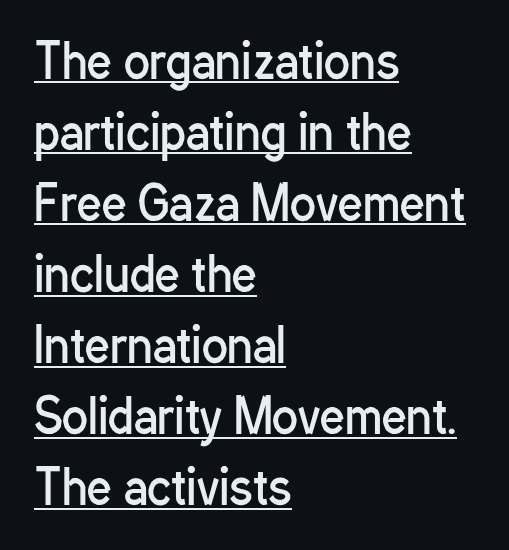
The image shows 48 px regular-weight, condensed sans-serif type, upright; set left-aligned, normal line spacing (1.48x), normal letter spacing, underlined; low stroke contrast and a medium x-height.
